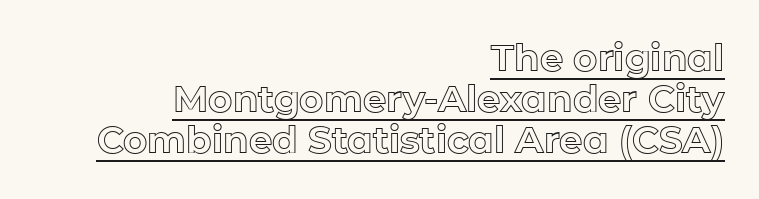
{"italic": "no", "width": "normal", "x_height": "medium", "monospaced": "no", "underline": "yes", "align": "right", "line_spacing": "tight", "line_spacing_ratio": 1.11, "letter_spacing": "normal", "letter_spacing_em": 0.0, "glyph_px": 37}
